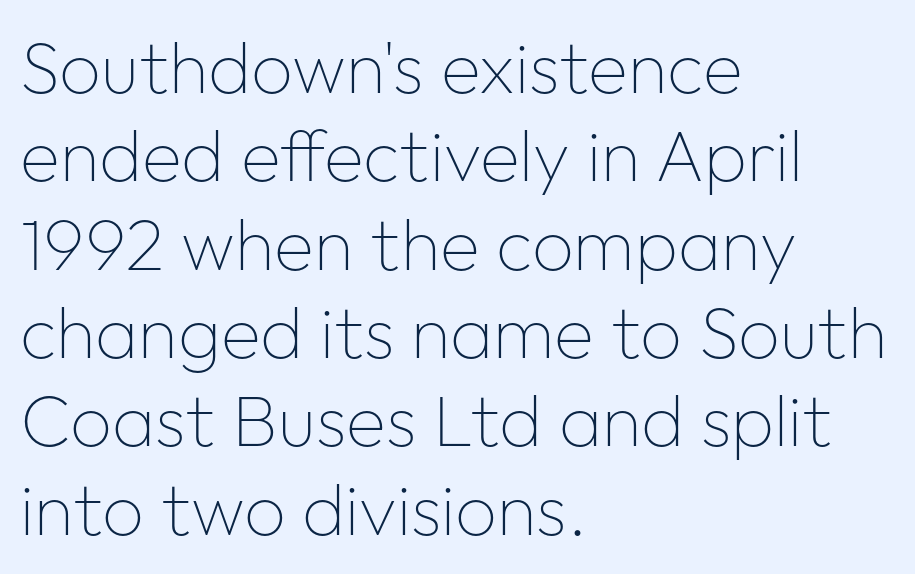
Q: Is the text bold? A: No.
Q: Is the text italic (slanted)? A: No, it is upright.
Q: Is the typeface a serif or a sans-serif typeface? A: Sans-serif.
Q: Is the text underlined? A: No.
Q: How is the paragraph aligned? A: Left-aligned.
Q: Is the spacing between letters normal or unusually wide? A: Normal.
Q: Width (condensed, normal, or wide)? A: Normal.
Q: Stroke contrast? A: Low.
Q: x-height? A: Medium.
Q: Monospaced? A: No.
